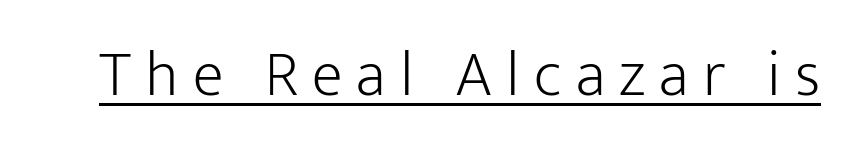
{"serif": "no", "italic": "no", "bold": "no", "weight": "light", "width": "normal", "stroke_contrast": "low", "x_height": "medium", "monospaced": "no", "underline": "yes", "letter_spacing": "wide", "letter_spacing_em": 0.22, "glyph_px": 64}
